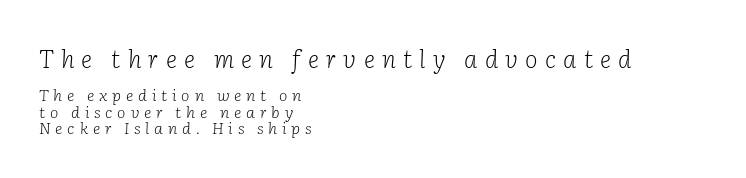
Q: Is the text bold? A: No.
Q: Is the text italic (slanted)? A: Yes, it leans right by about 2 degrees.
Q: Is the text underlined? A: No.
Q: How is the paragraph aligned? A: Left-aligned.
Q: Is the spacing between letters normal or unusually wide? A: Unusually wide.
Q: Is the spacing between lines tight, normal or loose? A: Tight.
Q: Which block of text is set in a larger size, the first (top) or the second (bottom)? A: The first (top) one.
